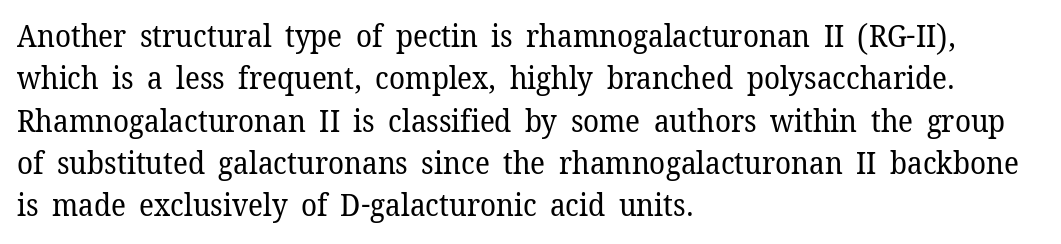
Q: Is the text bold? A: No.
Q: Is the text italic (slanted)? A: No, it is upright.
Q: Is the typeface a serif or a sans-serif typeface? A: Serif.
Q: Is the text underlined? A: No.
Q: How is the paragraph aligned? A: Left-aligned.
Q: Is the spacing between letters normal or unusually wide? A: Normal.
Q: Is the spacing between lines tight, normal or loose? A: Normal.
Q: Width (condensed, normal, or wide)? A: Normal.
Q: Stroke contrast? A: Low.
Q: x-height? A: Medium.
Q: Monospaced? A: No.
